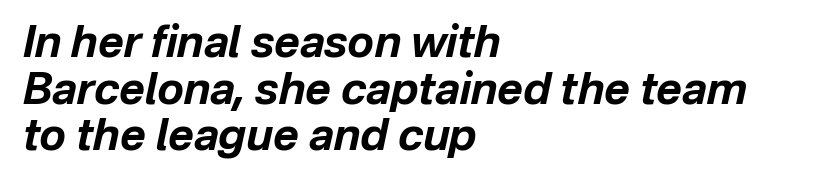
Reading down the block, your eye returns to a fixed left position each line. Notice how the stems are inclined rather than vertical — that's the hallmark of italics. Letters rest on an invisible, unmarked baseline. Compared with typical body copy, the letter spacing here is the same.
